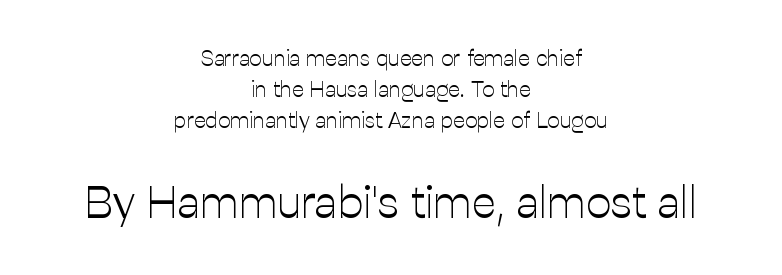
Q: Is the text bold? A: No.
Q: Is the text italic (slanted)? A: No, it is upright.
Q: Is the typeface a serif or a sans-serif typeface? A: Sans-serif.
Q: Is the text underlined? A: No.
Q: How is the paragraph aligned? A: Centered.
Q: Is the spacing between letters normal or unusually wide? A: Normal.
Q: Is the spacing between lines tight, normal or loose? A: Normal.
Q: Which block of text is set in a larger size, the first (top) or the second (bottom)? A: The second (bottom) one.
Q: Width (condensed, normal, or wide)? A: Normal.
Q: Stroke contrast? A: Low.
Q: x-height? A: Medium.
Q: Monospaced? A: No.
